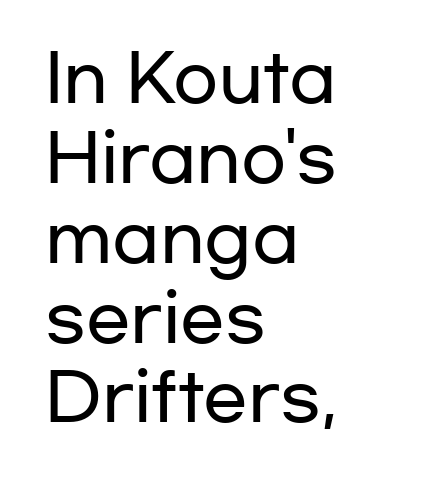
Between one letter and the next there's only the usual sliver of space. The font's upright variant was chosen for this text. Spacing verdict: proportional, widths tailored to each character. Unmarked baselines from the first word to the last. Classification — sans serif.
